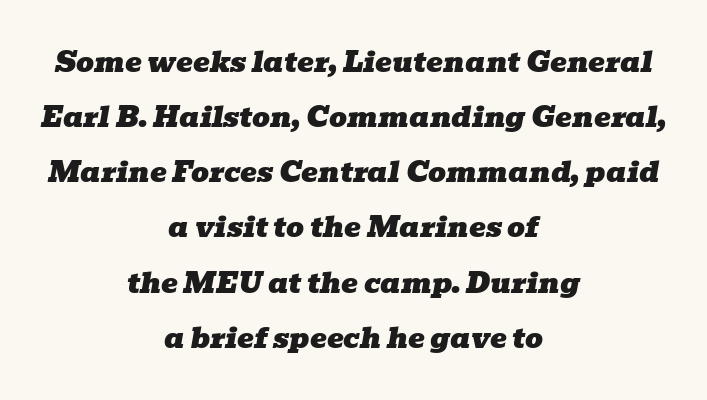
The image shows 28 px wide serif type, italic (leaning right); set centered, loose line spacing (1.97x), normal letter spacing, not underlined; low stroke contrast and a medium x-height.
